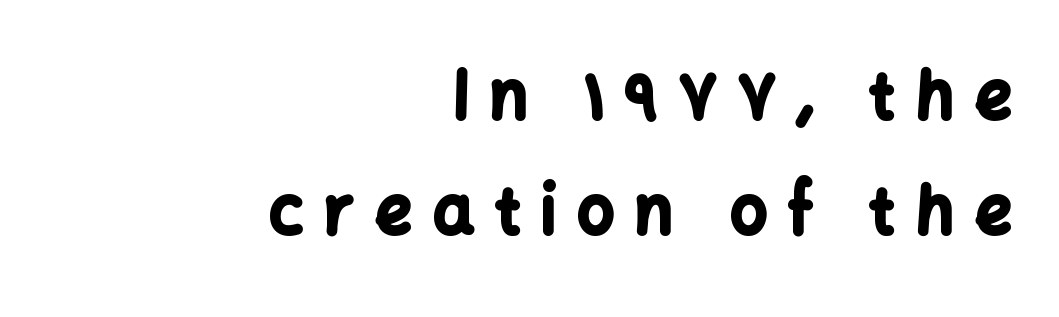
Q: Is the text bold? A: Yes.
Q: Is the text italic (slanted)? A: No, it is upright.
Q: Is the typeface a serif or a sans-serif typeface? A: Sans-serif.
Q: Is the text underlined? A: No.
Q: How is the paragraph aligned? A: Right-aligned.
Q: Is the spacing between letters normal or unusually wide? A: Unusually wide.
Q: Width (condensed, normal, or wide)? A: Normal.
Q: Stroke contrast? A: Low.
Q: x-height? A: Medium.
Q: Monospaced? A: No.
